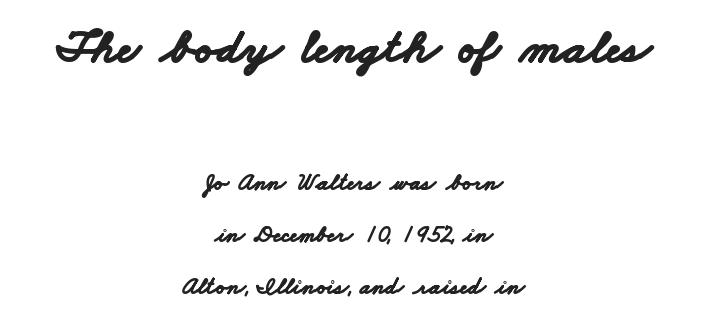
{"serif": "no", "bold": "yes", "weight": "bold", "width": "wide", "stroke_contrast": "low", "x_height": "small", "monospaced": "no", "underline": "no", "align": "center", "line_spacing": "loose", "line_spacing_ratio": 2.16, "letter_spacing": "normal", "letter_spacing_em": 0.0, "larger_block": "first", "size_ratio": 2.04, "glyph_px": 49}
